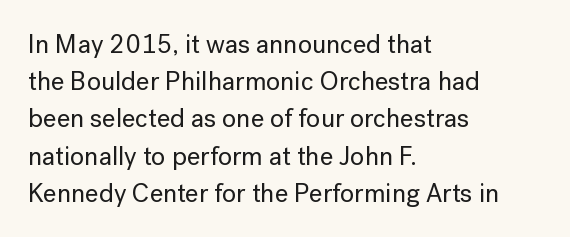
The passage is arranged the way most books set body copy — flush left. No extra tracking has been applied to these lines. You can tell it's not italic because the verticals are truly vertical. The leading is moderate, giving the passage an even texture. The specimen omits any rule beneath the text block's lines.
